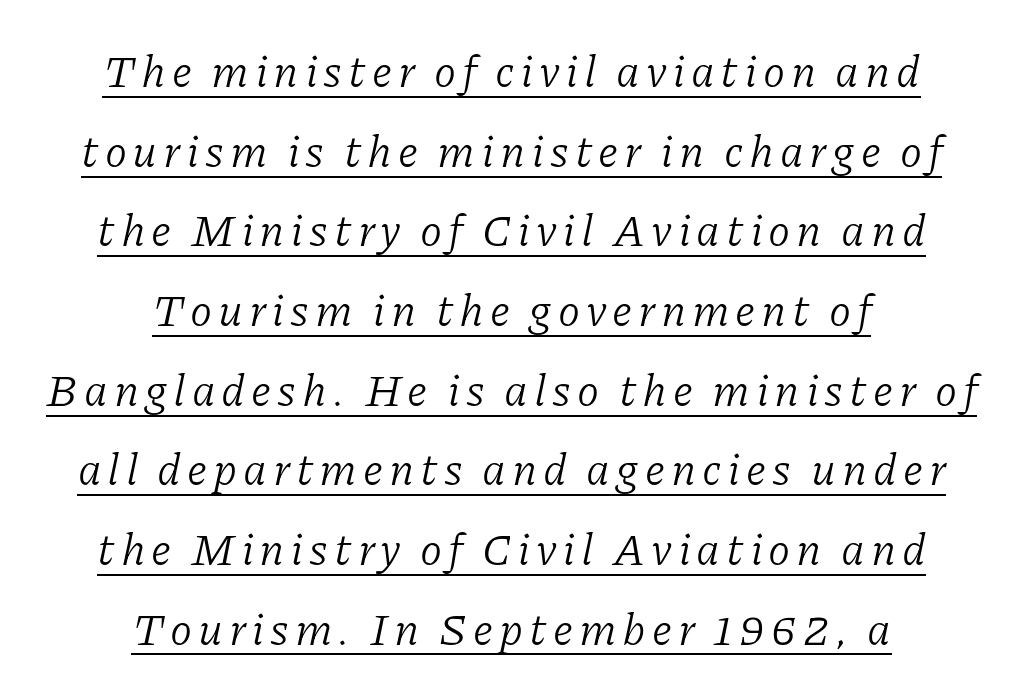
Q: Is the text bold? A: No.
Q: Is the text italic (slanted)? A: Yes, it leans right by about 11 degrees.
Q: Is the typeface a serif or a sans-serif typeface? A: Serif.
Q: Is the text underlined? A: Yes.
Q: How is the paragraph aligned? A: Centered.
Q: Width (condensed, normal, or wide)? A: Normal.
Q: Stroke contrast? A: Low.
Q: x-height? A: Medium.
Q: Monospaced? A: No.
